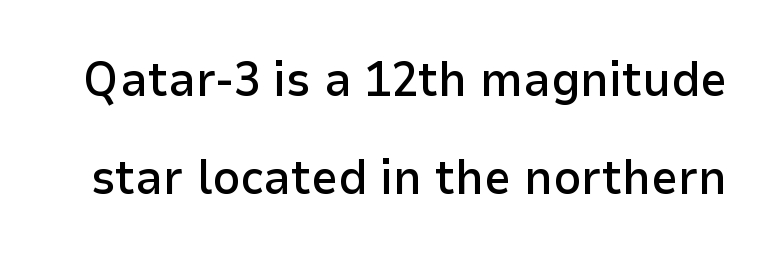
Q: Is the text bold? A: Semi-bold.
Q: Is the text italic (slanted)? A: No, it is upright.
Q: Is the typeface a serif or a sans-serif typeface? A: Sans-serif.
Q: Is the text underlined? A: No.
Q: Is the spacing between letters normal or unusually wide? A: Normal.
Q: Is the spacing between lines tight, normal or loose? A: Loose.
Q: Width (condensed, normal, or wide)? A: Normal.
Q: Stroke contrast? A: Low.
Q: x-height? A: Medium.
Q: Monospaced? A: No.
